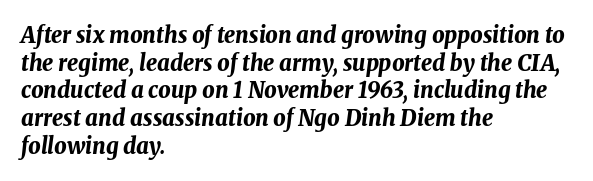
The image shows 22 px bold type, italic (leaning right); set left-aligned, normal line spacing (1.26x), normal letter spacing, not underlined.
